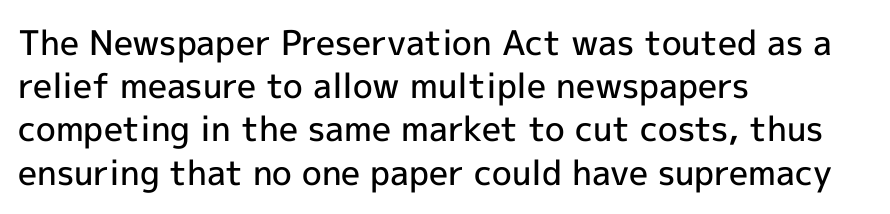
The image shows 34 px semibold sans-serif type, upright; set left-aligned, normal line spacing (1.27x), normal letter spacing, not underlined; a medium x-height.
